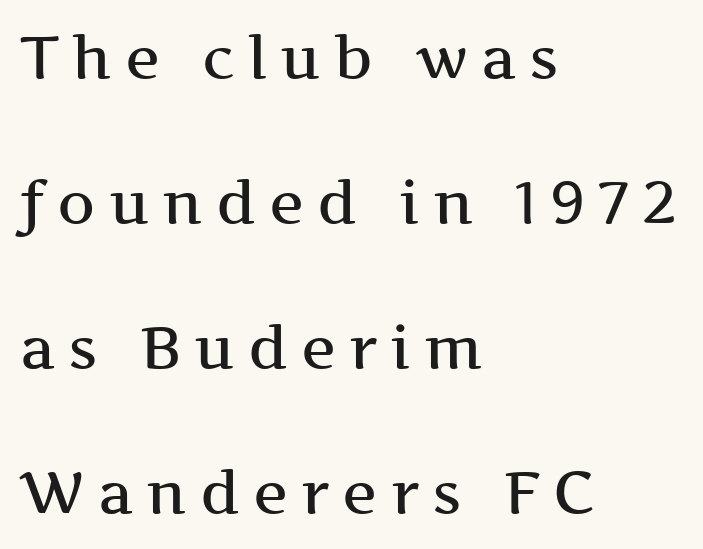
Q: Is the text bold? A: Semi-bold.
Q: Is the text italic (slanted)? A: No, it is upright.
Q: Is the typeface a serif or a sans-serif typeface? A: Serif.
Q: Is the text underlined? A: No.
Q: How is the paragraph aligned? A: Left-aligned.
Q: Is the spacing between letters normal or unusually wide? A: Unusually wide.
Q: Is the spacing between lines tight, normal or loose? A: Loose.
Q: Width (condensed, normal, or wide)? A: Wide.
Q: Stroke contrast? A: Medium.
Q: x-height? A: Medium.
Q: Monospaced? A: No.
